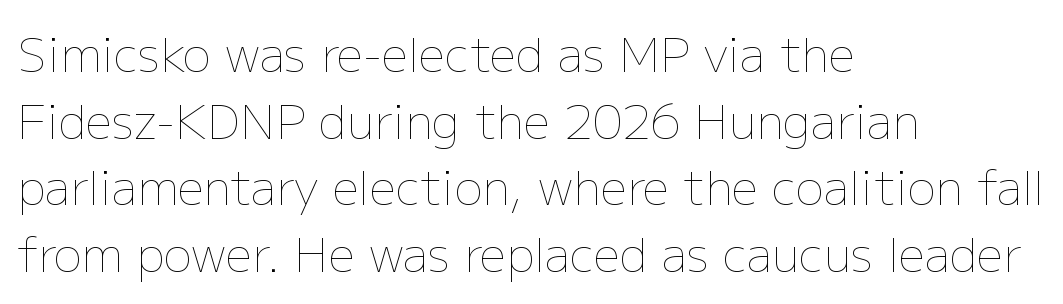
The image shows 47 px thin type, upright; set left-aligned, normal line spacing (1.42x), normal letter spacing, not underlined; low stroke contrast and a medium x-height.
